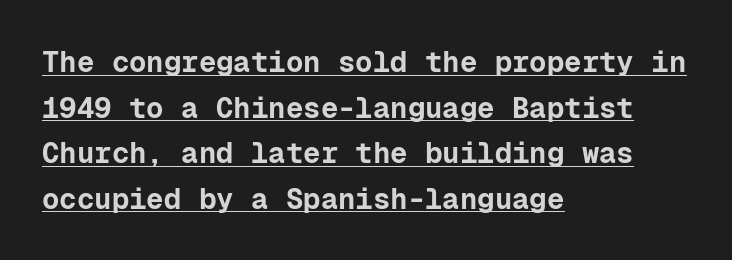
Q: Is the text bold? A: Yes.
Q: Is the text italic (slanted)? A: No, it is upright.
Q: Is the typeface a serif or a sans-serif typeface? A: Sans-serif.
Q: Is the text underlined? A: Yes.
Q: How is the paragraph aligned? A: Left-aligned.
Q: Is the spacing between letters normal or unusually wide? A: Normal.
Q: Is the spacing between lines tight, normal or loose? A: Normal.
Q: Width (condensed, normal, or wide)? A: Normal.
Q: Stroke contrast? A: Low.
Q: x-height? A: Medium.
Q: Monospaced? A: Yes.
